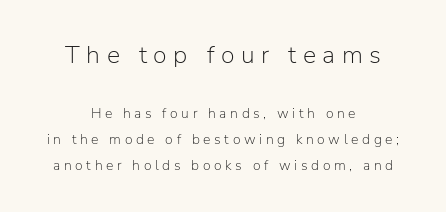
{"italic": "no", "bold": "no", "underline": "no", "align": "center", "line_spacing_ratio": 1.84, "letter_spacing": "wide", "letter_spacing_em": 0.26, "larger_block": "first", "size_ratio": 1.79, "glyph_px": 25}
